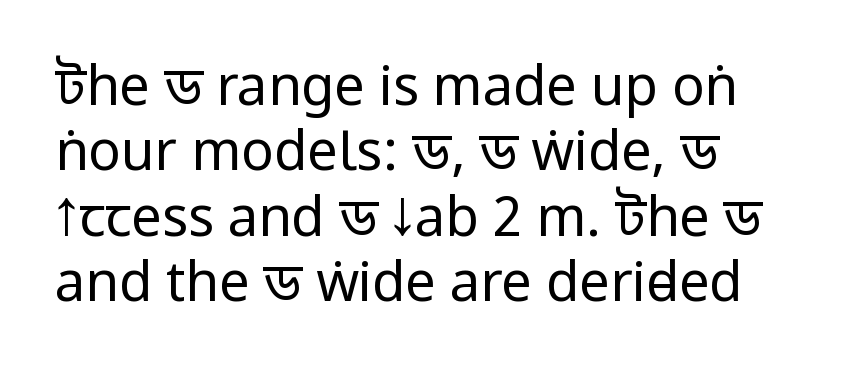
Are there feet on the stems? There aren't — it's a sans. Ascenders rise straight up at ninety degrees. Here the designer chose a conventional face with non-uniform glyph widths. The typeface has the unassuming heft of standard copy or less. The rag falls on the right side of this text block.
